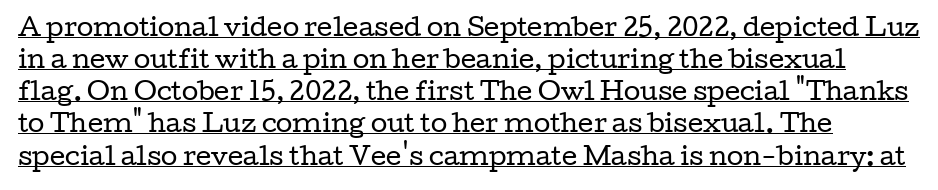
Q: Is the text bold? A: No.
Q: Is the text italic (slanted)? A: No, it is upright.
Q: Is the text underlined? A: Yes.
Q: Is the spacing between letters normal or unusually wide? A: Normal.
Q: Is the spacing between lines tight, normal or loose? A: Normal.
